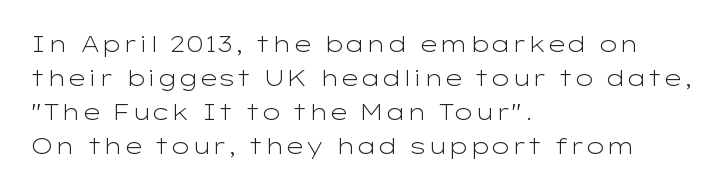
These lines stack with their left ends in a neat column. Any mark beneath the type? The region is blank. Short note: letters normally spaced. The type sits square on the baseline with zero lean.
